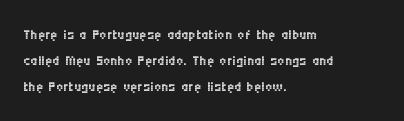
The image shows 20 px text type, upright; set left-aligned, normal line spacing (1.29x), normal letter spacing, not underlined.
